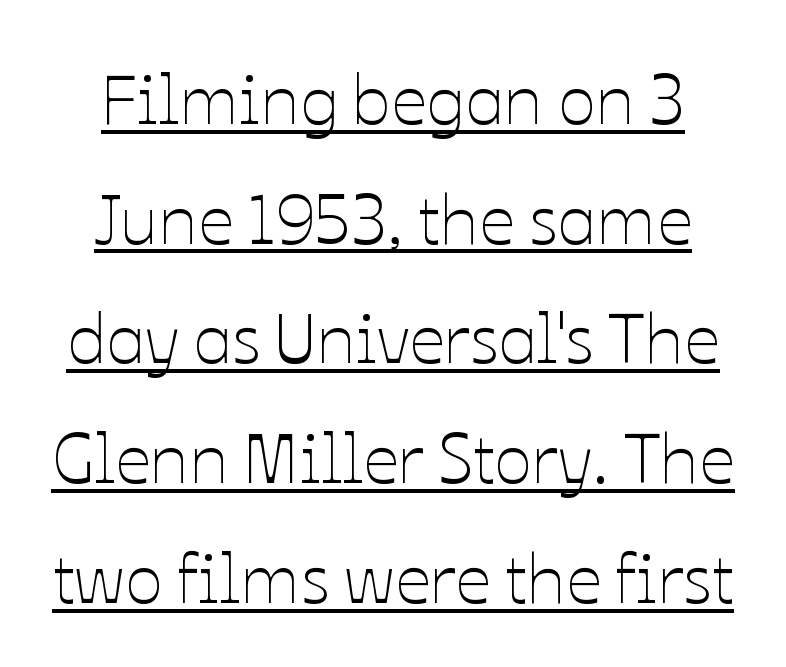
Q: Is the text bold? A: No.
Q: Is the text italic (slanted)? A: No, it is upright.
Q: Is the text underlined? A: Yes.
Q: Is the spacing between letters normal or unusually wide? A: Normal.
Q: Width (condensed, normal, or wide)? A: Normal.
Q: Stroke contrast? A: Low.
Q: x-height? A: Medium.
Q: Monospaced? A: No.
